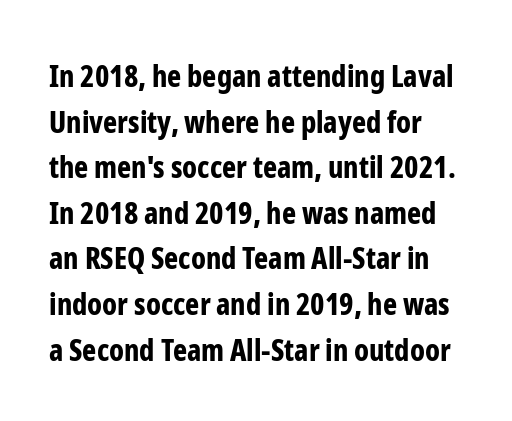
The image shows 30 px bold, condensed sans-serif type, upright; set normal line spacing (1.52x), normal letter spacing, not underlined; low stroke contrast and a medium x-height.
